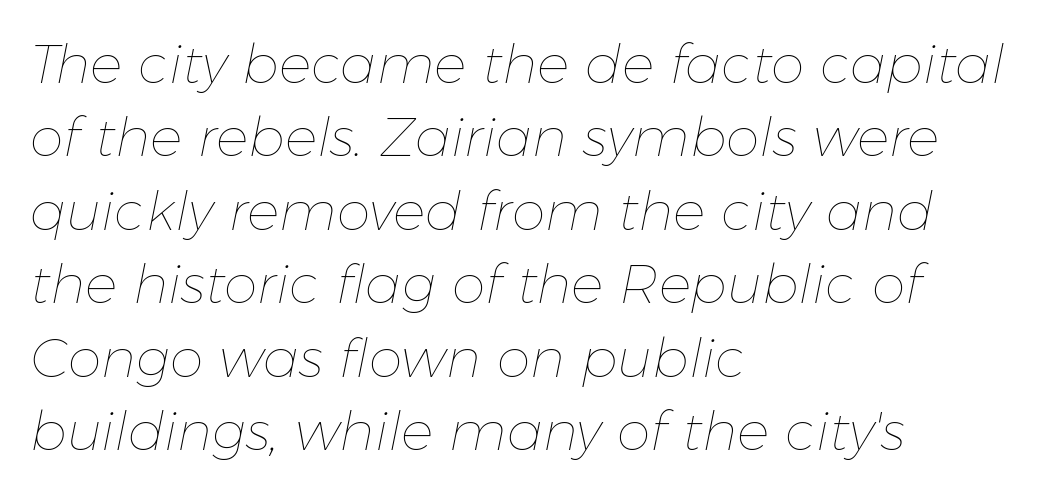
Q: Is the text bold? A: No.
Q: Is the text italic (slanted)? A: Yes, it leans right by about 11 degrees.
Q: Is the text underlined? A: No.
Q: How is the paragraph aligned? A: Left-aligned.
Q: Is the spacing between letters normal or unusually wide? A: Normal.
Q: Is the spacing between lines tight, normal or loose? A: Normal.
Q: Width (condensed, normal, or wide)? A: Normal.
Q: Stroke contrast? A: Low.
Q: x-height? A: Medium.
Q: Monospaced? A: No.
